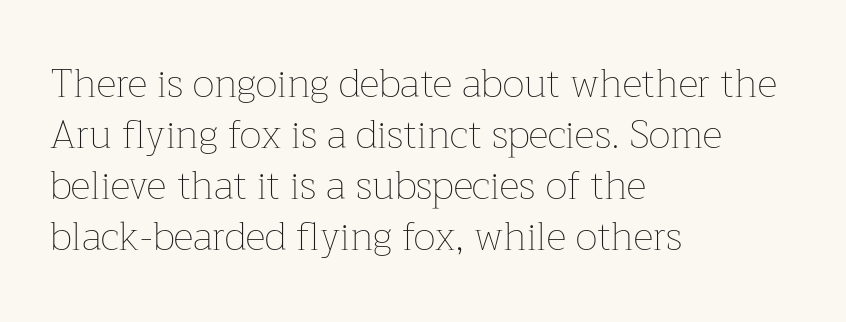
{"italic": "no", "bold": "no", "weight": "thin", "width": "normal", "stroke_contrast": "low", "x_height": "medium", "monospaced": "no", "underline": "no", "align": "left", "line_spacing": "normal", "line_spacing_ratio": 1.31, "letter_spacing": "normal", "letter_spacing_em": 0.0, "glyph_px": 39}
